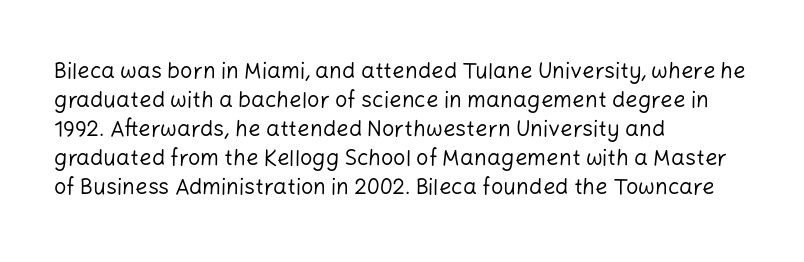
{"italic": "no", "bold": "no", "underline": "no", "align": "left", "line_spacing": "normal", "line_spacing_ratio": 1.32, "letter_spacing": "normal", "letter_spacing_em": 0.0, "glyph_px": 22}
